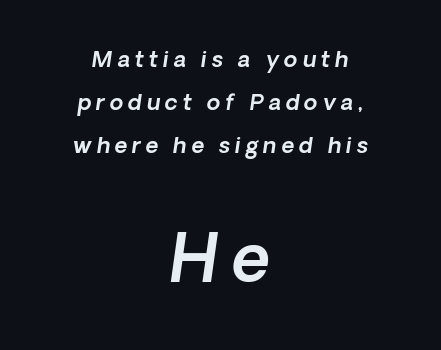
The image shows 66 px sans-serif type; set centered, loose line spacing (1.96x), unusually wide letter spacing (+0.22 em), not underlined; the second (bottom) block is 3.0x larger; a medium x-height.
